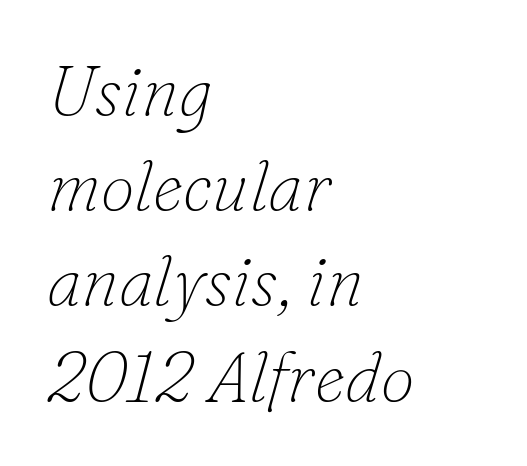
The image shows 69 px thin serif type, italic (leaning right); set left-aligned, normal line spacing (1.38x), normal letter spacing, not underlined; low stroke contrast and a small x-height.
